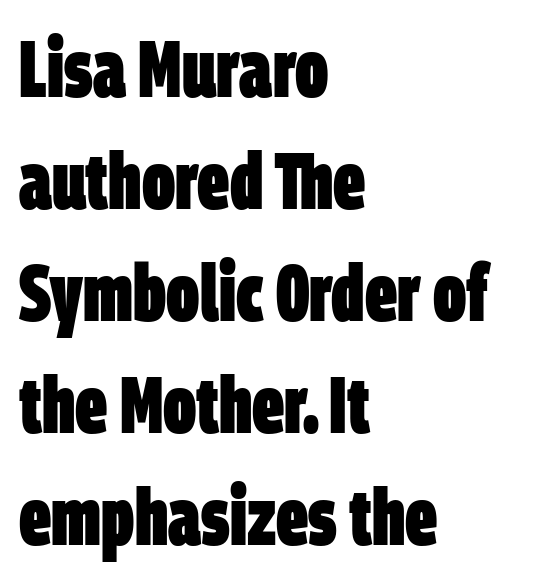
{"serif": "no", "bold": "yes", "weight": "heavy", "width": "condensed", "stroke_contrast": "low", "x_height": "large", "monospaced": "no", "underline": "no", "align": "left", "line_spacing": "normal", "line_spacing_ratio": 1.4, "letter_spacing": "normal", "letter_spacing_em": 0.0, "glyph_px": 80}
